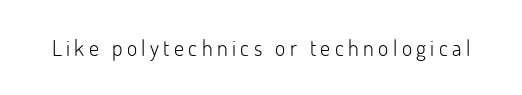
The strokes are not fattened; the text isn't bold. What stands out about the letter spacing? Its width — letters are far apart. Posture: straight, roman, zero tilt. Type without underlining.
